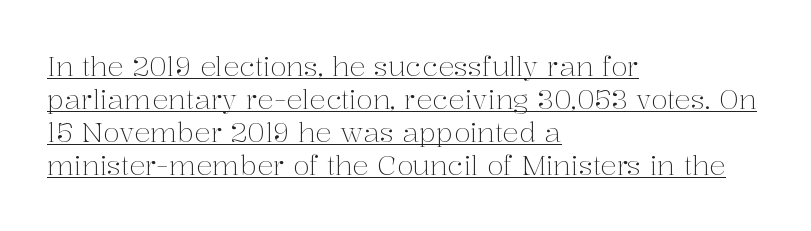
Q: Is the text bold? A: No.
Q: Is the text italic (slanted)? A: No, it is upright.
Q: Is the text underlined? A: Yes.
Q: How is the paragraph aligned? A: Left-aligned.
Q: Is the spacing between letters normal or unusually wide? A: Normal.
